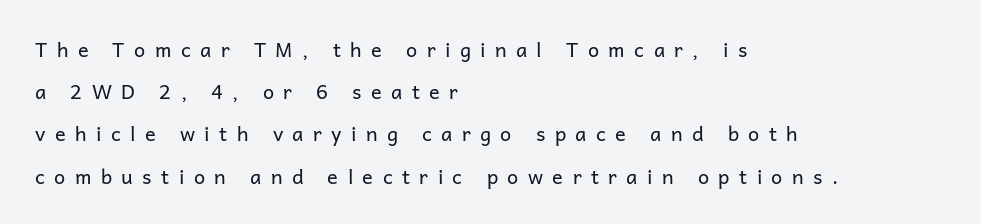
This block would shrink considerably if given ordinary leading; it's expanded now. Stem width sits at or under what a default text font uses. Any mark beneath the type? The region is blank. When letters stand straight like this, we call the style roman or upright. The ragged edge is on the right, which tells us the setting is flush left.
